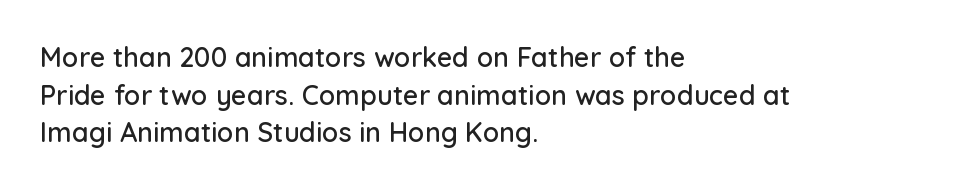
Plain, unruled lines of type. The lines in this sample share a left origin and differ only in where they stop. The specimen reads as upright at a glance. Letter spacing: default. If you measured baseline to baseline, you'd find a middling distance.
